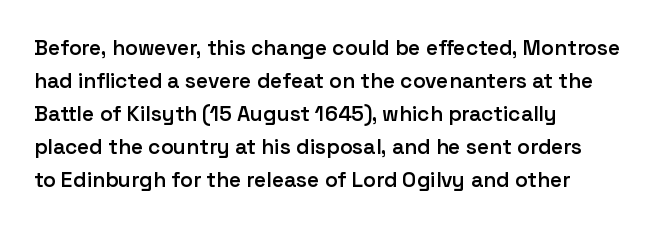
You could call the tracking neutral — neither tight nor loose. Which margin do the lines hug? The left one — the right edge is uneven. Regarding leading, the lines here are spaced in the standard way. Does the weight exceed regular? Yes, but only to semibold. The glyphs are unaccompanied by any horizontal stroke below them.
